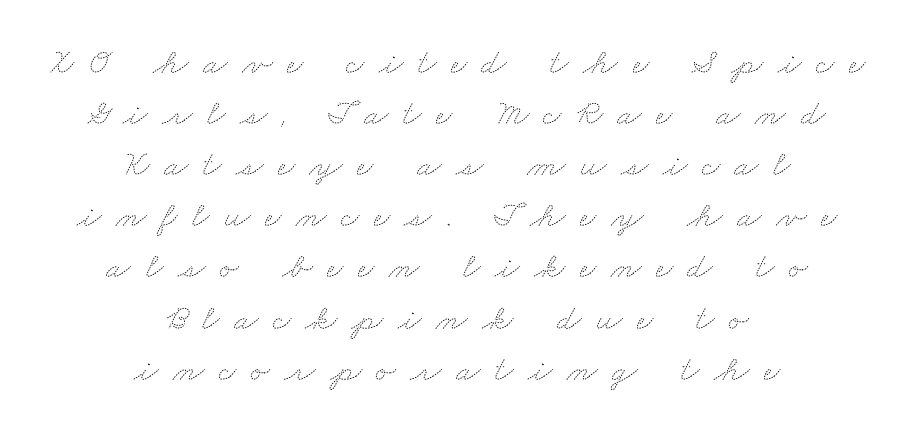
{"bold": "no", "weight": "thin", "width": "wide", "stroke_contrast": "medium", "x_height": "small", "monospaced": "no", "underline": "no", "align": "center", "line_spacing": "normal", "line_spacing_ratio": 1.42, "letter_spacing": "wide", "letter_spacing_em": 0.4, "glyph_px": 36}
